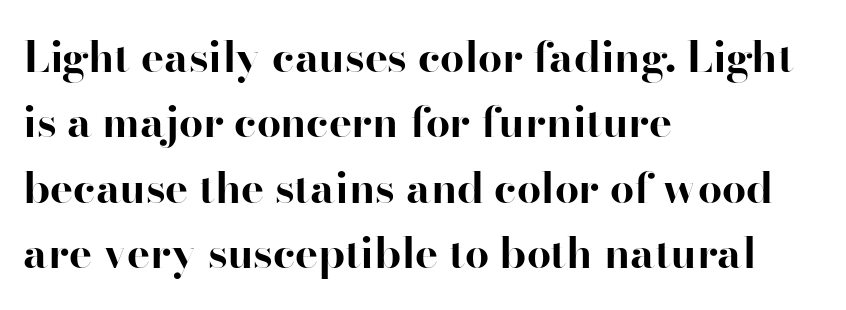
Unlike a clean sans, this face finishes its strokes with serifs. Upright lettering throughout. These lines stack with their left ends in a neat column. Strong, thick strokes mark this as bold type. Here the designer chose a conventional face with non-uniform glyph widths. The space directly below the letters is spotless.
